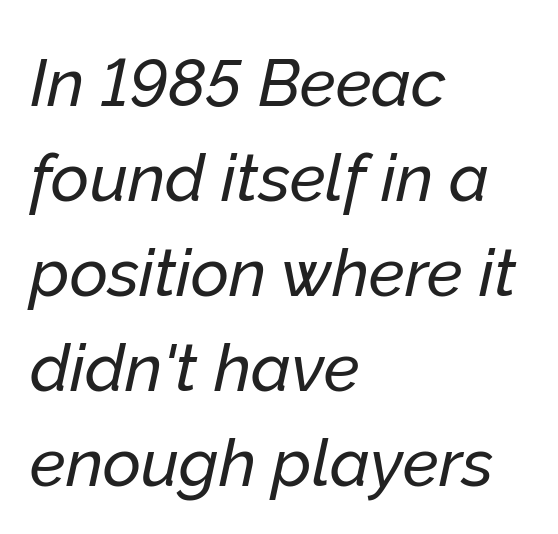
Q: Is the text italic (slanted)? A: Yes, it leans right by about 12 degrees.
Q: Is the text underlined? A: No.
Q: How is the paragraph aligned? A: Left-aligned.
Q: Is the spacing between letters normal or unusually wide? A: Normal.
Q: Is the spacing between lines tight, normal or loose? A: Normal.
Q: Width (condensed, normal, or wide)? A: Normal.
Q: Stroke contrast? A: Low.
Q: x-height? A: Medium.
Q: Monospaced? A: No.
